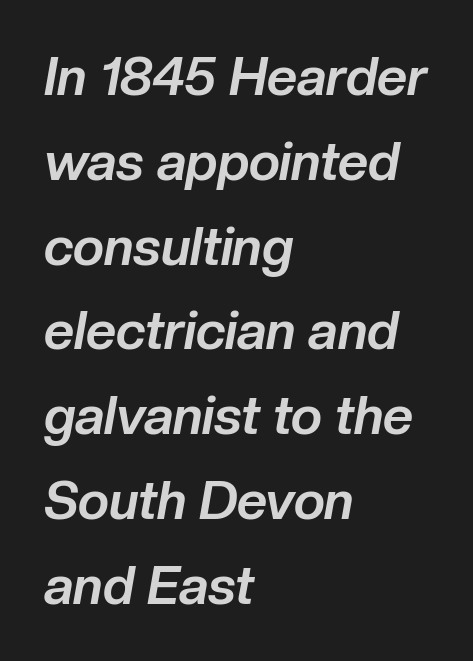
The image shows 53 px bold type, italic (leaning right); set left-aligned, normal line spacing (1.6x), normal letter spacing, not underlined; low stroke contrast and a medium x-height.
